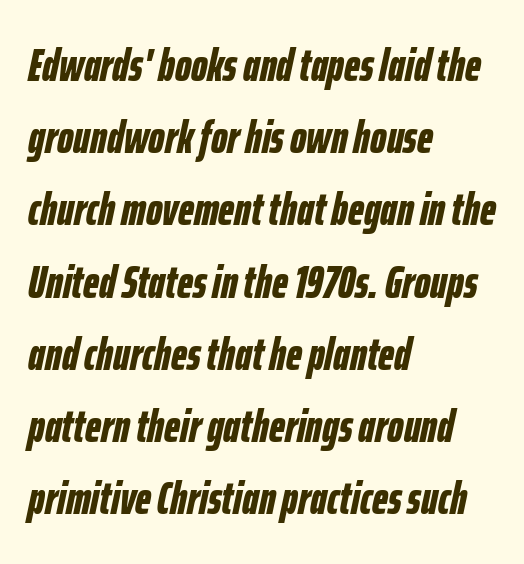
A typesetter would mark this as italic. What's the leading like? Ordinary, nothing unusual. Spacing between characters is what you'd get straight out of the box. The face used here is proportionally spaced, like ordinary book or web type. Typeset ragged right — the left edge is the straight one. Heft: maximum for text — a bold.
